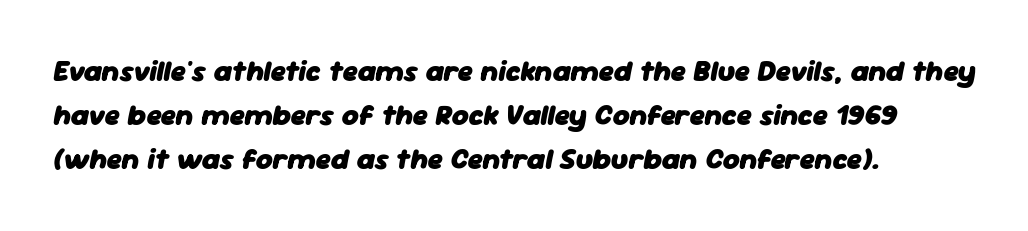
{"italic": "yes", "lean": "right", "slant_degrees": 11, "bold": "yes", "weight": "heavy", "width": "normal", "stroke_contrast": "low", "x_height": "medium", "monospaced": "no", "underline": "no", "align": "left", "line_spacing": "normal", "line_spacing_ratio": 1.52, "letter_spacing": "normal", "letter_spacing_em": 0.0, "glyph_px": 29}
